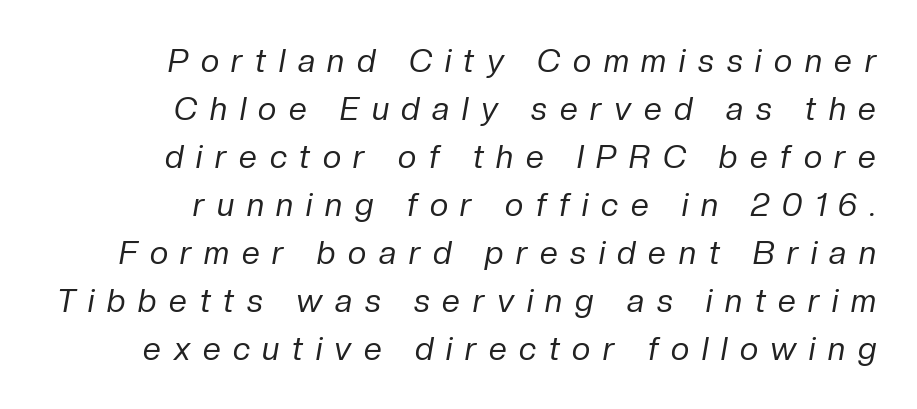
The image shows 32 px regular-weight type, italic (leaning right); set right-aligned, normal line spacing (1.5x), unusually wide letter spacing (+0.4 em), not underlined; low stroke contrast and a medium x-height.
